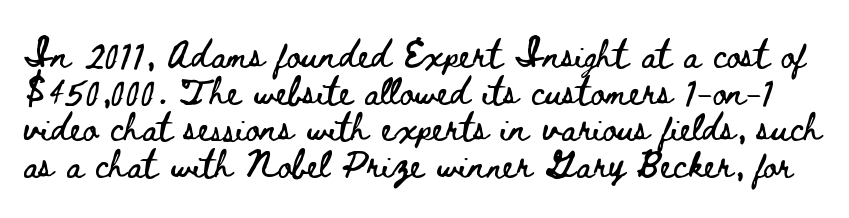
The image shows 27 px text type; set normal line spacing (1.36x), normal letter spacing, not underlined.
